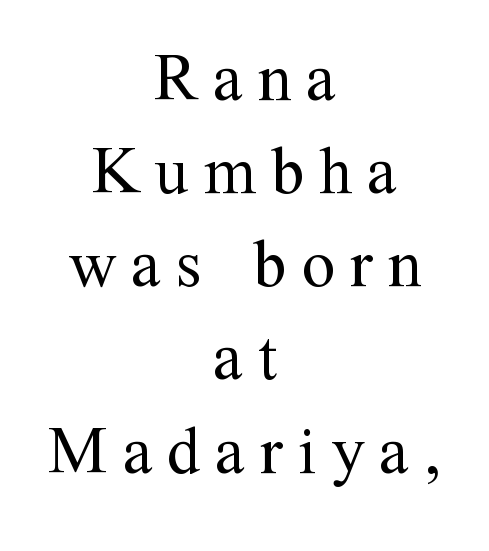
The letterforms sit at book weight or below. These lines are rendered in a variable-pitch font. Characters remain perfectly vertical along every line. Has an underline been added? It has not.
